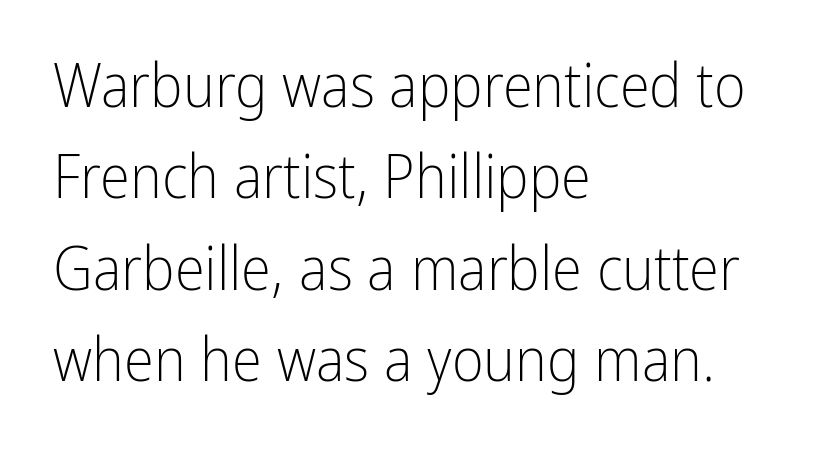
{"serif": "no", "italic": "no", "bold": "no", "weight": "light", "width": "condensed", "stroke_contrast": "low", "x_height": "medium", "monospaced": "no", "underline": "no", "align": "left", "line_spacing": "normal", "line_spacing_ratio": 1.5, "letter_spacing": "normal", "letter_spacing_em": 0.0, "glyph_px": 61}
